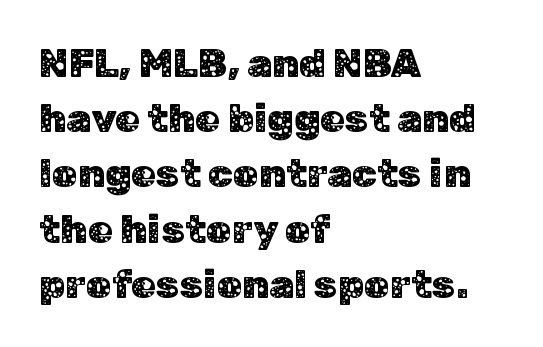
The image shows 40 px sans-serif type, upright; set left-aligned, normal line spacing (1.38x), normal letter spacing, not underlined; low stroke contrast and a medium x-height.
